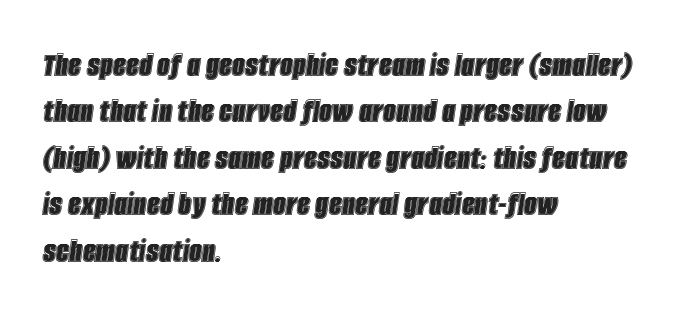
{"italic": "yes", "lean": "right", "slant_degrees": 8, "width": "condensed", "x_height": "large", "monospaced": "no", "underline": "no", "align": "left", "line_spacing": "normal", "line_spacing_ratio": 1.29, "letter_spacing": "normal", "letter_spacing_em": 0.0, "glyph_px": 36}
